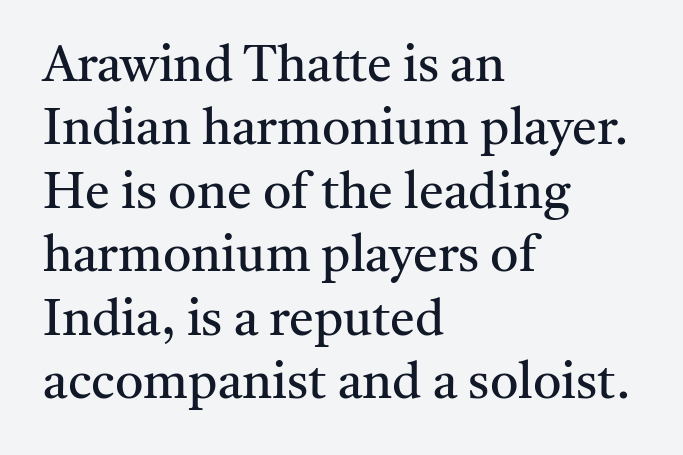
Successive baselines arrive at the customary interval. The ragged edge is on the right, which tells us the setting is flush left. Serifs: yes, visible at the terminals of the letterforms. Designer's note — italics off, roman on.
